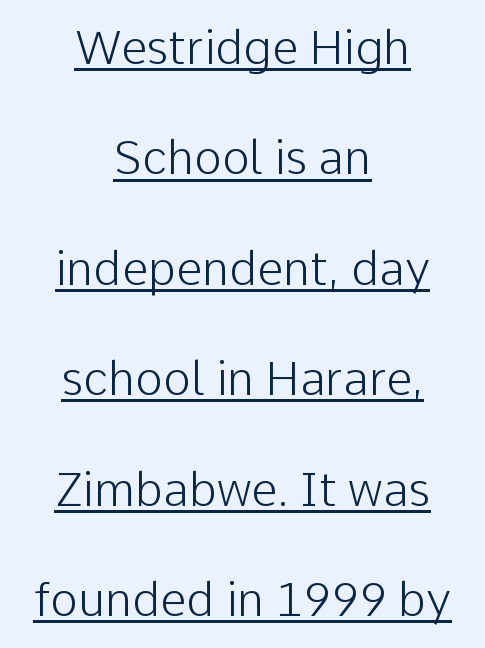
Stems here are at most as thick as an everyday book face. Regarding leading, the lines here are spaced well apart. Unlike italic type, these characters show no tilt at all. This sample is center-justified, so both line endings float freely. The rendering uses natural spacing where letterforms have individual widths. Quick note: underline on.
